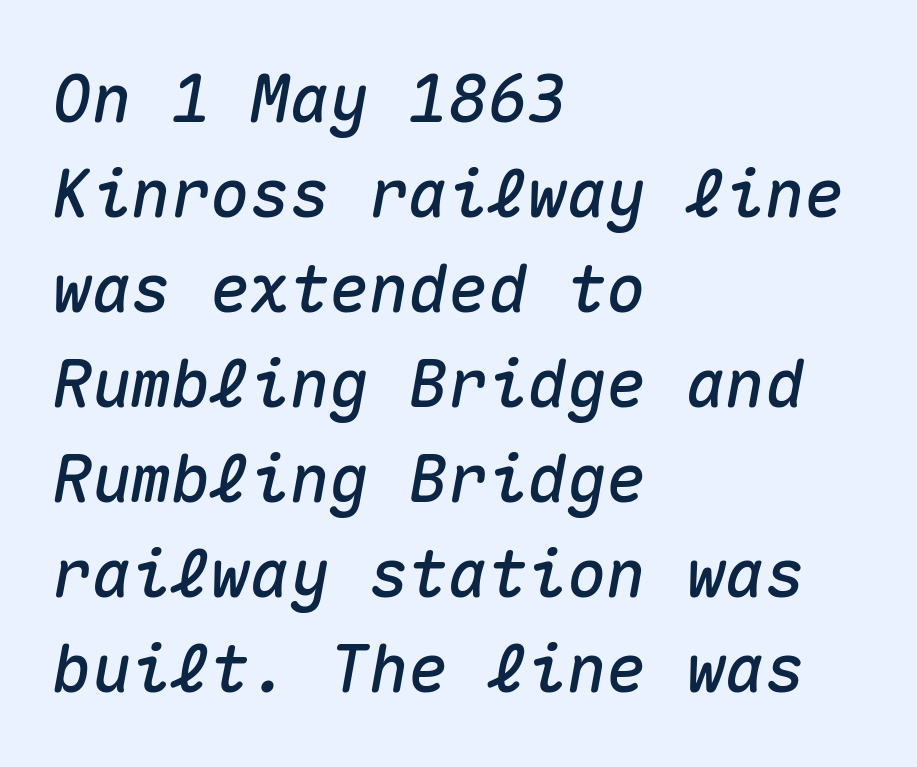
Q: Is the text italic (slanted)? A: Yes, it leans right by about 10 degrees.
Q: Is the text underlined? A: No.
Q: How is the paragraph aligned? A: Left-aligned.
Q: Is the spacing between letters normal or unusually wide? A: Normal.
Q: Is the spacing between lines tight, normal or loose? A: Normal.
Q: Width (condensed, normal, or wide)? A: Normal.
Q: Stroke contrast? A: Medium.
Q: x-height? A: Medium.
Q: Monospaced? A: Yes.
